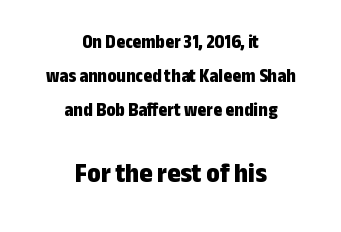
Q: Is the text bold? A: Yes.
Q: Is the text italic (slanted)? A: No, it is upright.
Q: Is the typeface a serif or a sans-serif typeface? A: Sans-serif.
Q: Is the text underlined? A: No.
Q: How is the paragraph aligned? A: Centered.
Q: Is the spacing between letters normal or unusually wide? A: Normal.
Q: Which block of text is set in a larger size, the first (top) or the second (bottom)? A: The second (bottom) one.
Q: Width (condensed, normal, or wide)? A: Condensed.
Q: Stroke contrast? A: Low.
Q: x-height? A: Medium.
Q: Monospaced? A: No.
